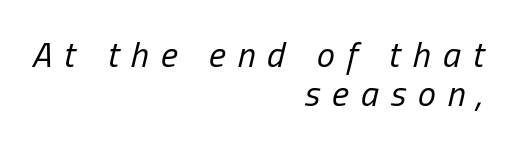
The image shows 36 px regular-weight, condensed type, italic (leaning right); set right-aligned, tight line spacing (1.07x), unusually wide letter spacing (+0.33 em), not underlined; low stroke contrast and a medium x-height.
